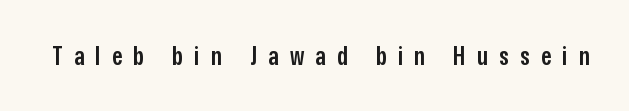
A typesetter would mark this as roman, not italic. The rendering uses a semibold face; strokes are thickened but not to full bold. This sample uses expanded letter spacing, leaving extra air between glyphs. The glyphs are unaccompanied by any horizontal stroke below them.
